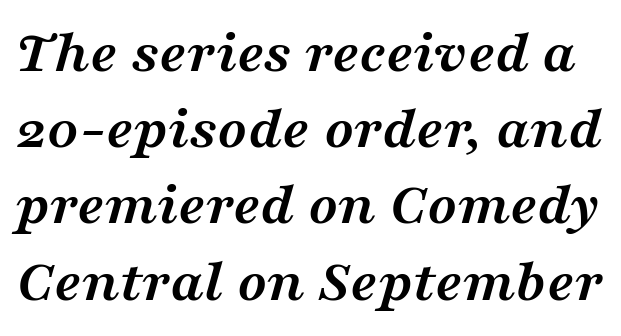
Q: Is the text bold? A: Yes.
Q: Is the text italic (slanted)? A: Yes, it leans right by about 16 degrees.
Q: Is the typeface a serif or a sans-serif typeface? A: Serif.
Q: Is the text underlined? A: No.
Q: Is the spacing between letters normal or unusually wide? A: Normal.
Q: Is the spacing between lines tight, normal or loose? A: Normal.
Q: Width (condensed, normal, or wide)? A: Wide.
Q: Stroke contrast? A: Medium.
Q: x-height? A: Medium.
Q: Monospaced? A: No.
